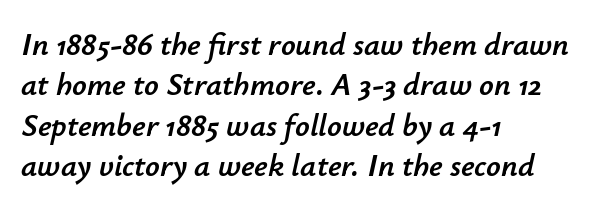
{"italic": "yes", "lean": "right", "slant_degrees": 12, "width": "normal", "stroke_contrast": "low", "x_height": "small", "monospaced": "no", "underline": "no", "align": "left", "line_spacing": "normal", "line_spacing_ratio": 1.26, "letter_spacing": "normal", "letter_spacing_em": 0.0, "glyph_px": 32}
